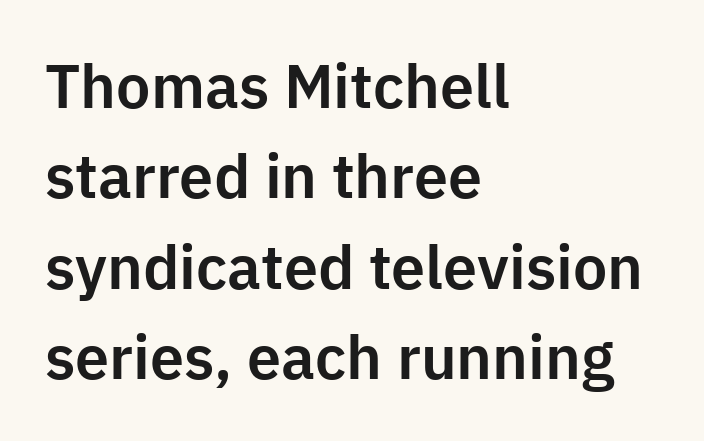
The image shows 61 px sans-serif type, upright; set left-aligned, normal line spacing (1.48x), normal letter spacing, not underlined; low stroke contrast and a medium x-height.
